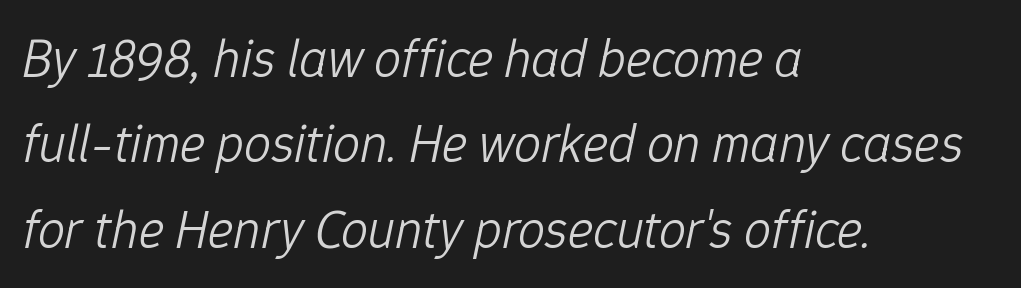
The image shows 54 px light type, italic (leaning right); set left-aligned, normal line spacing (1.58x), normal letter spacing, not underlined; low stroke contrast and a medium x-height.
